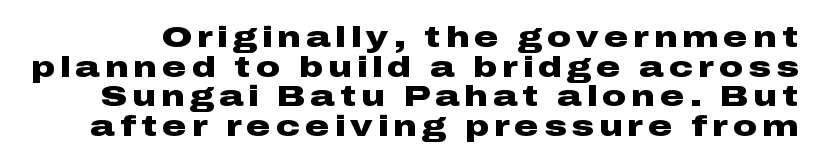
The passage shown is typed in a proportional face where columns would drift. Check the space under the baseline: it is left empty. Tall strokes in this sample are plumb rather than angled. The typeface chosen for these lines omits serifs. Plenty of ink on the page — the face is bold. Regarding leading, the lines here are crowded together.
